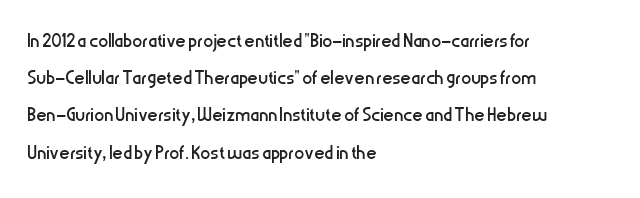
The image shows 25 px text type, upright; set left-aligned, normal line spacing (1.49x), normal letter spacing, not underlined.
